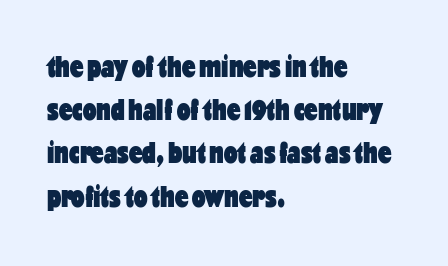
Q: Is the text bold? A: Yes.
Q: Is the text italic (slanted)? A: No, it is upright.
Q: Is the typeface a serif or a sans-serif typeface? A: Sans-serif.
Q: Is the text underlined? A: No.
Q: How is the paragraph aligned? A: Left-aligned.
Q: Is the spacing between letters normal or unusually wide? A: Normal.
Q: Is the spacing between lines tight, normal or loose? A: Normal.
Q: Width (condensed, normal, or wide)? A: Condensed.
Q: Stroke contrast? A: Low.
Q: x-height? A: Medium.
Q: Monospaced? A: No.
